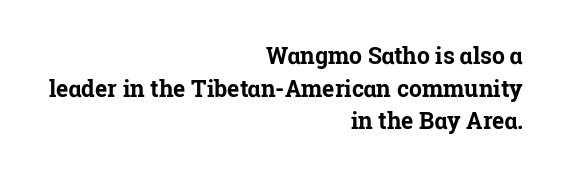
The image shows 23 px bold type, upright; set right-aligned, normal line spacing (1.42x), normal letter spacing, not underlined.
